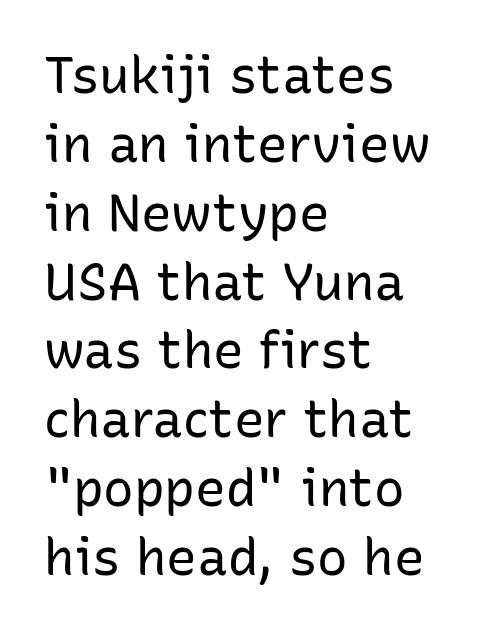
It's the straight-up-and-down kind of type. Letters rest on an invisible, unmarked baseline. Here the designer chose a conventional face with non-uniform glyph widths. This rendering employs a face without finishing strokes, i.e., a sans-serif.
